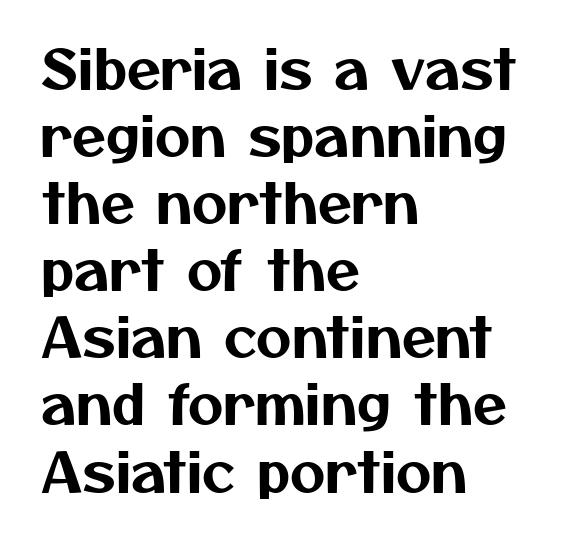
{"serif": "no", "width": "normal", "stroke_contrast": "medium", "x_height": "medium", "monospaced": "no", "underline": "no", "align": "left", "line_spacing_ratio": 1.22, "letter_spacing": "normal", "letter_spacing_em": 0.0, "glyph_px": 55}
